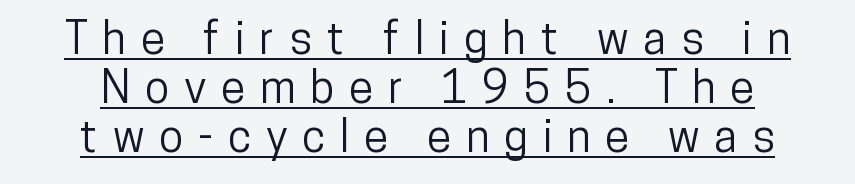
The image shows 44 px condensed sans-serif type, upright; set tight line spacing (1.11x), unusually wide letter spacing (+0.34 em), underlined; low stroke contrast and a medium x-height.
